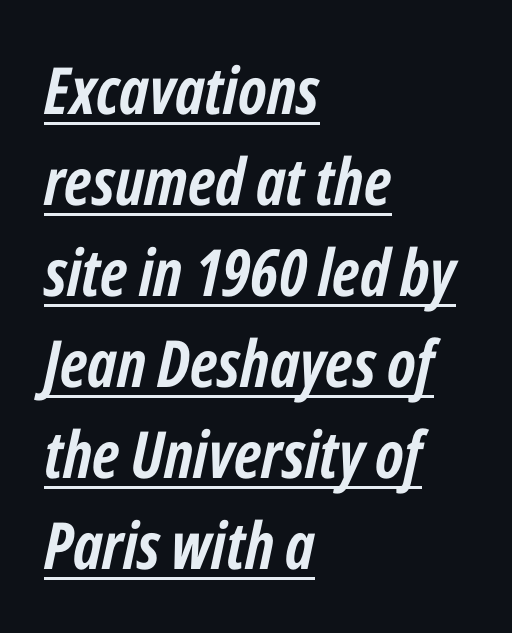
Q: Is the text bold? A: Yes.
Q: Is the text italic (slanted)? A: Yes, it leans right by about 12 degrees.
Q: Is the text underlined? A: Yes.
Q: How is the paragraph aligned? A: Left-aligned.
Q: Is the spacing between letters normal or unusually wide? A: Normal.
Q: Is the spacing between lines tight, normal or loose? A: Normal.
Q: Width (condensed, normal, or wide)? A: Condensed.
Q: Stroke contrast? A: Low.
Q: x-height? A: Medium.
Q: Monospaced? A: No.
